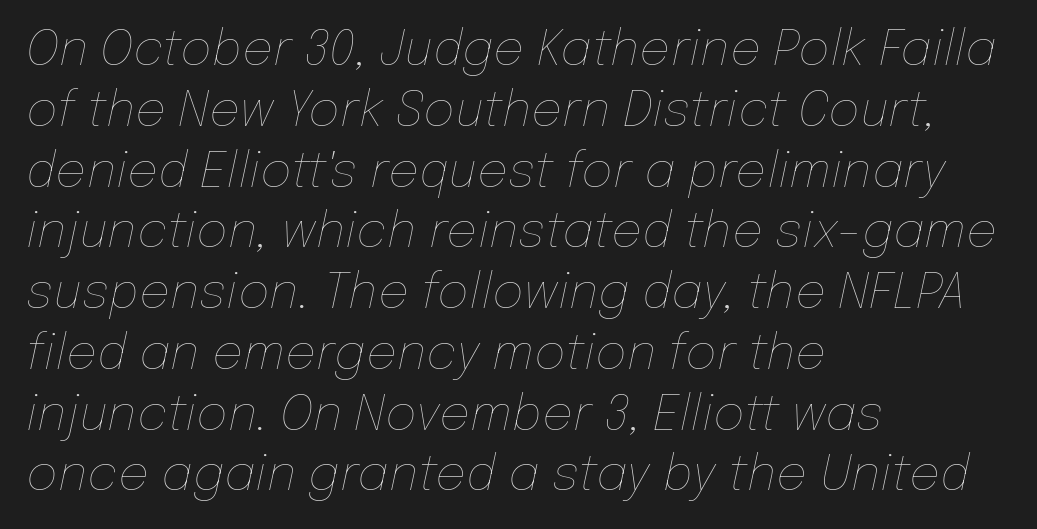
Q: Is the text bold? A: No.
Q: Is the text italic (slanted)? A: Yes, it leans right by about 12 degrees.
Q: Is the text underlined? A: No.
Q: How is the paragraph aligned? A: Left-aligned.
Q: Is the spacing between letters normal or unusually wide? A: Normal.
Q: Width (condensed, normal, or wide)? A: Normal.
Q: Stroke contrast? A: Low.
Q: x-height? A: Medium.
Q: Monospaced? A: No.
